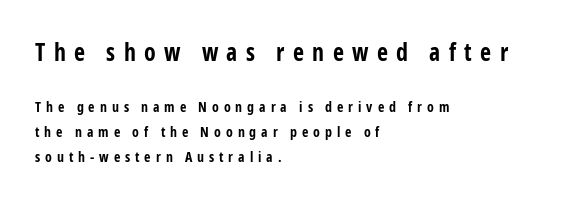
Q: Is the text bold? A: Yes.
Q: Is the text italic (slanted)? A: No, it is upright.
Q: Is the text underlined? A: No.
Q: How is the paragraph aligned? A: Left-aligned.
Q: Is the spacing between letters normal or unusually wide? A: Unusually wide.
Q: Which block of text is set in a larger size, the first (top) or the second (bottom)? A: The first (top) one.
